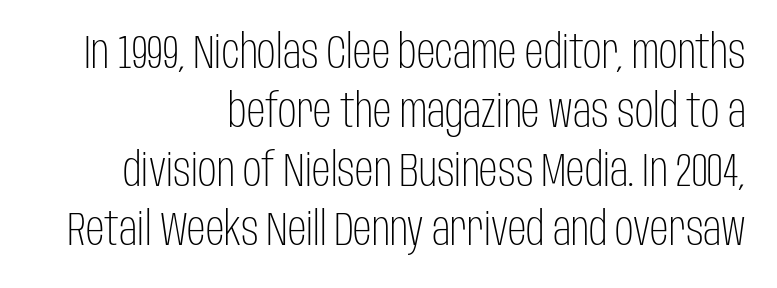
{"serif": "no", "italic": "no", "bold": "no", "weight": "light", "width": "condensed", "stroke_contrast": "low", "x_height": "large", "monospaced": "no", "underline": "no", "align": "right", "line_spacing": "normal", "line_spacing_ratio": 1.28, "letter_spacing": "normal", "letter_spacing_em": 0.0, "glyph_px": 46}
